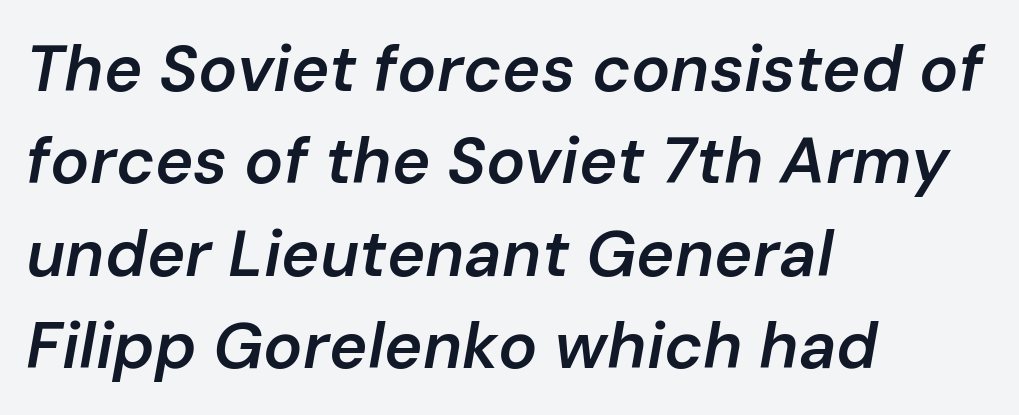
Q: Is the text bold? A: Semi-bold.
Q: Is the text italic (slanted)? A: Yes, it leans right by about 10 degrees.
Q: Is the text underlined? A: No.
Q: How is the paragraph aligned? A: Left-aligned.
Q: Is the spacing between letters normal or unusually wide? A: Normal.
Q: Is the spacing between lines tight, normal or loose? A: Normal.
Q: Width (condensed, normal, or wide)? A: Normal.
Q: Stroke contrast? A: Low.
Q: x-height? A: Medium.
Q: Monospaced? A: No.
